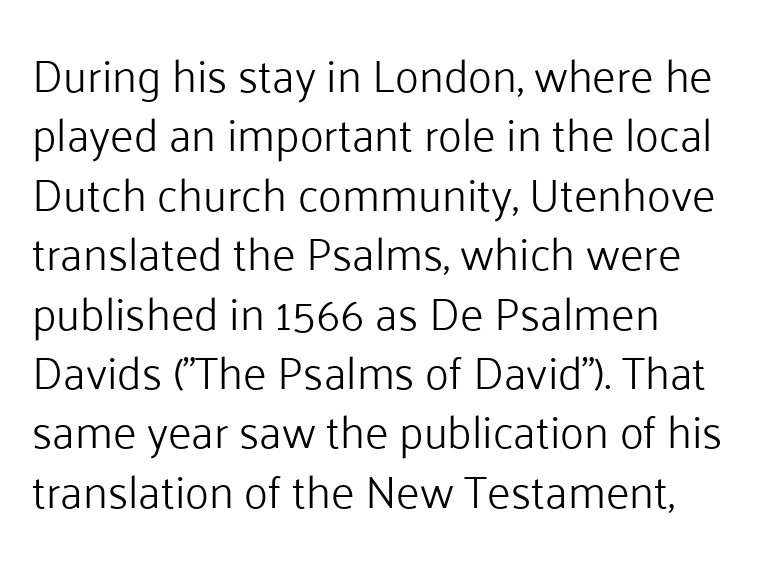
{"serif": "no", "italic": "no", "bold": "no", "weight": "light", "width": "normal", "stroke_contrast": "low", "x_height": "medium", "monospaced": "no", "underline": "no", "align": "left", "line_spacing": "normal", "line_spacing_ratio": 1.32, "letter_spacing": "normal", "letter_spacing_em": 0.0, "glyph_px": 45}
